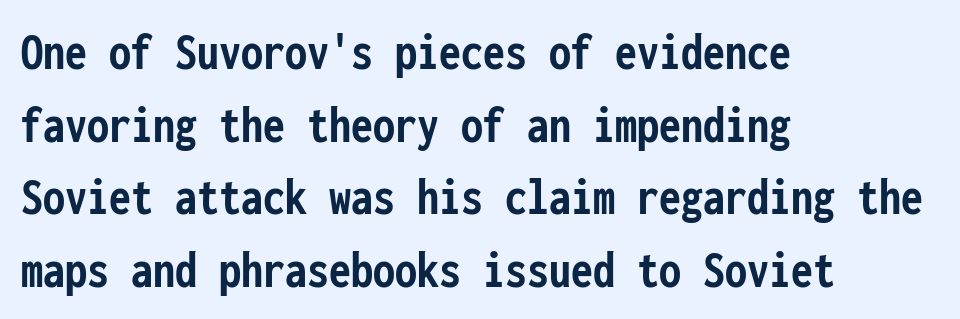
{"serif": "no", "italic": "no", "bold": "yes", "weight": "semibold", "width": "condensed", "stroke_contrast": "low", "x_height": "medium", "monospaced": "yes", "underline": "no", "align": "left", "line_spacing": "normal", "line_spacing_ratio": 1.32, "letter_spacing": "normal", "letter_spacing_em": 0.0, "glyph_px": 55}
